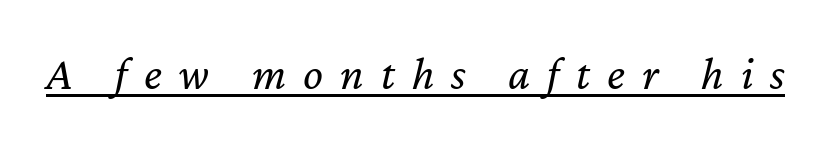
Q: Is the text bold? A: No.
Q: Is the text italic (slanted)? A: Yes, it leans right by about 12 degrees.
Q: Is the text underlined? A: Yes.
Q: Is the spacing between letters normal or unusually wide? A: Unusually wide.
Q: Width (condensed, normal, or wide)? A: Normal.
Q: Stroke contrast? A: Low.
Q: x-height? A: Medium.
Q: Monospaced? A: No.
